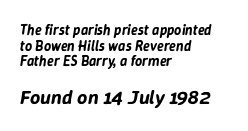
The image shows 20 px text type, italic (leaning right); set left-aligned, tight line spacing (1.11x), normal letter spacing, not underlined; the second (bottom) block is 1.43x larger.
